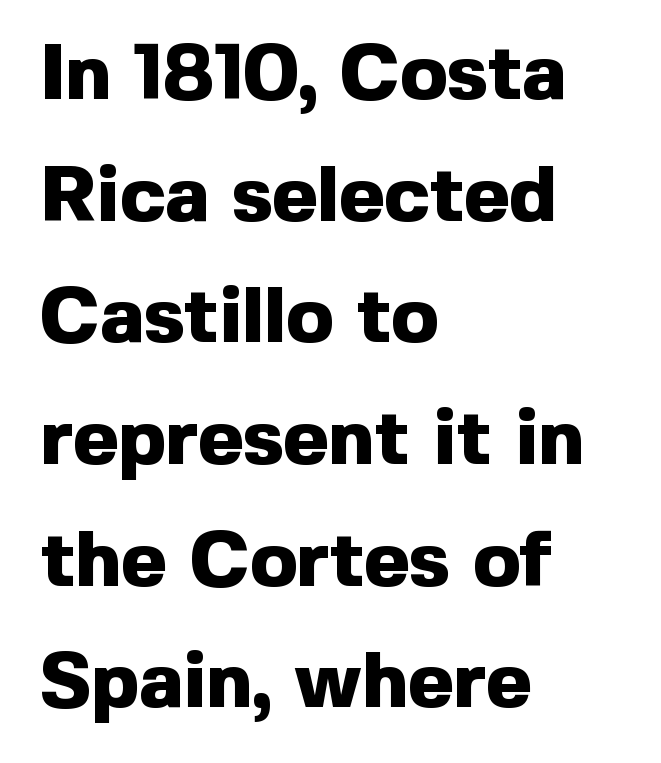
These lines were composed using upright roman letters. The area under the type is left untouched. Weight: bold. Each new line begins a customary step beneath the previous one.
